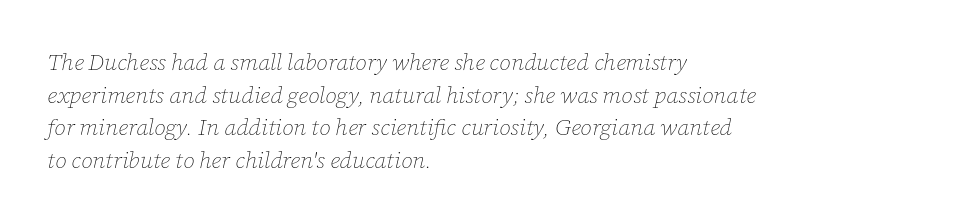
Q: Is the text bold? A: No.
Q: Is the text italic (slanted)? A: Yes, it leans right by about 12 degrees.
Q: Is the text underlined? A: No.
Q: How is the paragraph aligned? A: Left-aligned.
Q: Is the spacing between letters normal or unusually wide? A: Normal.
Q: Is the spacing between lines tight, normal or loose? A: Normal.
